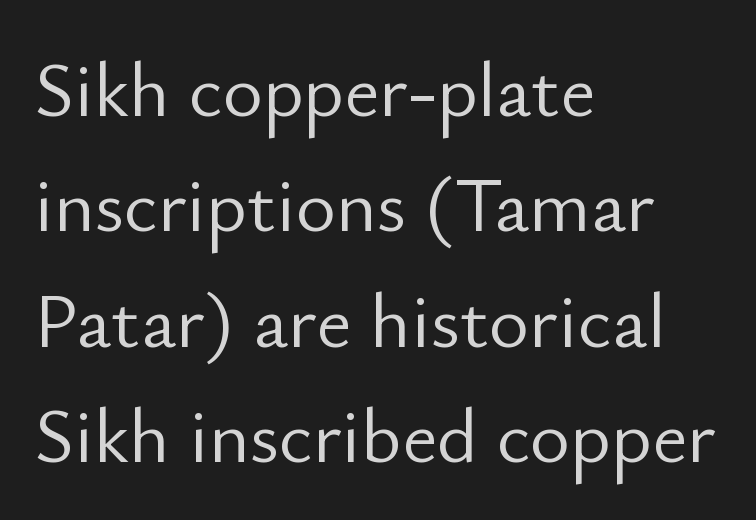
Q: Is the text bold? A: No.
Q: Is the text italic (slanted)? A: No, it is upright.
Q: Is the typeface a serif or a sans-serif typeface? A: Sans-serif.
Q: Is the text underlined? A: No.
Q: How is the paragraph aligned? A: Left-aligned.
Q: Is the spacing between letters normal or unusually wide? A: Normal.
Q: Is the spacing between lines tight, normal or loose? A: Normal.
Q: Width (condensed, normal, or wide)? A: Normal.
Q: Stroke contrast? A: Low.
Q: x-height? A: Small.
Q: Monospaced? A: No.
